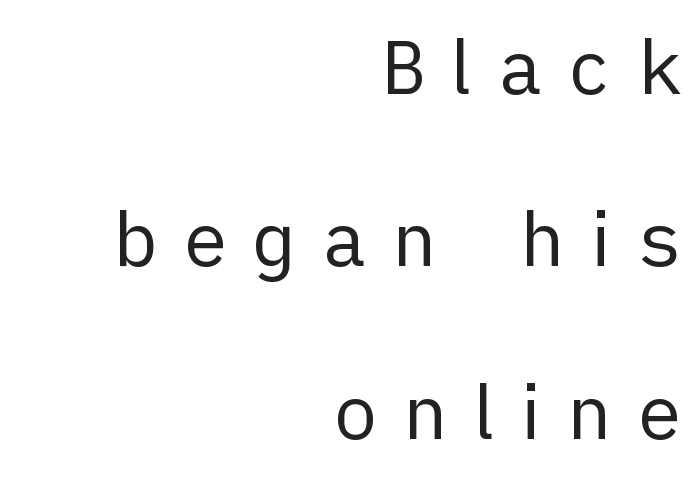
The image shows 75 px regular-weight sans-serif type, upright; set right-aligned, loose line spacing (2.3x), unusually wide letter spacing (+0.33 em), not underlined; low stroke contrast and a medium x-height.
